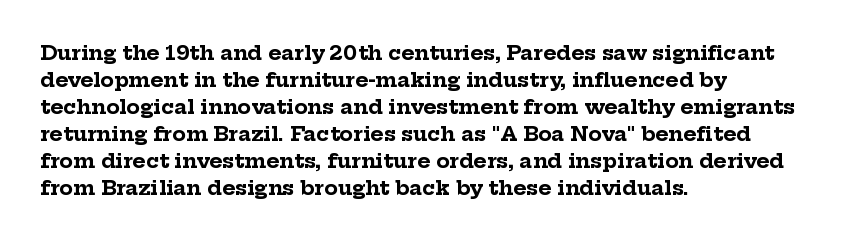
Q: Is the text bold? A: Yes.
Q: Is the text italic (slanted)? A: No, it is upright.
Q: Is the text underlined? A: No.
Q: How is the paragraph aligned? A: Left-aligned.
Q: Is the spacing between letters normal or unusually wide? A: Normal.
Q: Is the spacing between lines tight, normal or loose? A: Normal.
